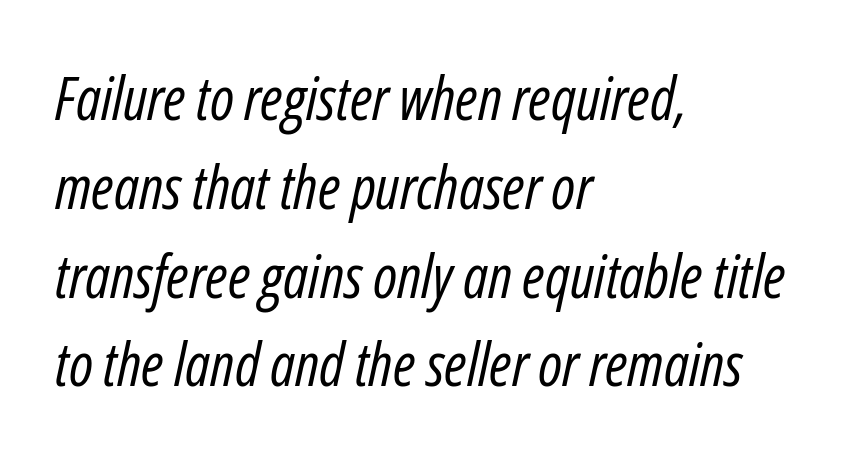
Q: Is the text bold? A: No.
Q: Is the text italic (slanted)? A: Yes, it leans right by about 12 degrees.
Q: Is the text underlined? A: No.
Q: How is the paragraph aligned? A: Left-aligned.
Q: Is the spacing between letters normal or unusually wide? A: Normal.
Q: Is the spacing between lines tight, normal or loose? A: Normal.
Q: Width (condensed, normal, or wide)? A: Condensed.
Q: Stroke contrast? A: Low.
Q: x-height? A: Medium.
Q: Monospaced? A: No.
